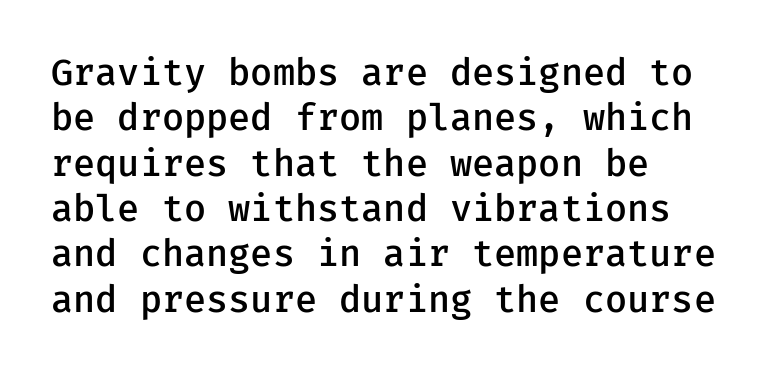
Q: Is the text bold? A: Semi-bold.
Q: Is the text italic (slanted)? A: No, it is upright.
Q: Is the typeface a serif or a sans-serif typeface? A: Sans-serif.
Q: Is the text underlined? A: No.
Q: How is the paragraph aligned? A: Left-aligned.
Q: Is the spacing between letters normal or unusually wide? A: Normal.
Q: Is the spacing between lines tight, normal or loose? A: Normal.
Q: Width (condensed, normal, or wide)? A: Normal.
Q: Stroke contrast? A: Low.
Q: x-height? A: Medium.
